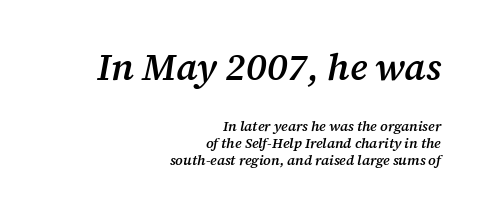
{"serif": "yes", "italic": "yes", "lean": "right", "slant_degrees": 12, "bold": "semi", "weight": "semibold", "width": "normal", "stroke_contrast": "medium", "x_height": "medium", "monospaced": "no", "underline": "no", "align": "right", "line_spacing_ratio": 1.22, "letter_spacing": "normal", "letter_spacing_em": 0.0, "larger_block": "first", "size_ratio": 2.64, "glyph_px": 37}
